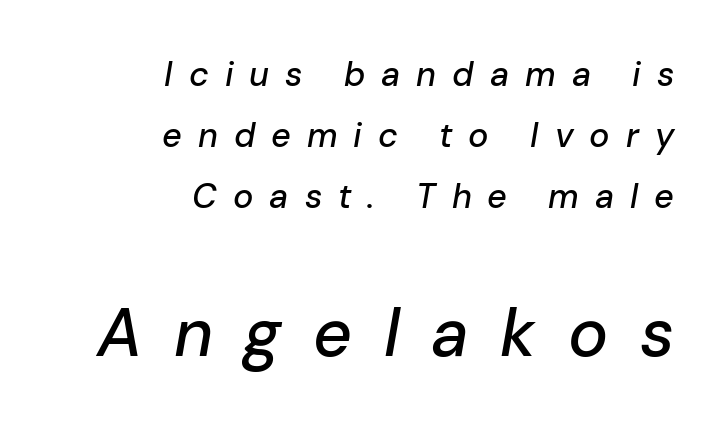
{"italic": "yes", "lean": "right", "slant_degrees": 10, "width": "normal", "stroke_contrast": "low", "x_height": "medium", "monospaced": "no", "underline": "no", "align": "right", "line_spacing_ratio": 1.8, "letter_spacing": "wide", "letter_spacing_em": 0.47, "larger_block": "second", "size_ratio": 1.97, "glyph_px": 67}
